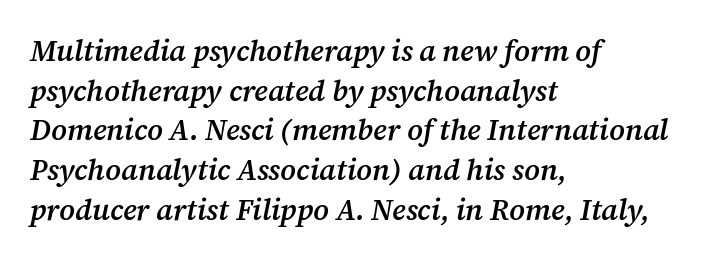
Q: Is the text bold? A: Semi-bold.
Q: Is the text italic (slanted)? A: Yes, it leans right by about 12 degrees.
Q: Is the typeface a serif or a sans-serif typeface? A: Serif.
Q: Is the text underlined? A: No.
Q: How is the paragraph aligned? A: Left-aligned.
Q: Is the spacing between letters normal or unusually wide? A: Normal.
Q: Is the spacing between lines tight, normal or loose? A: Normal.
Q: Width (condensed, normal, or wide)? A: Normal.
Q: Stroke contrast? A: Medium.
Q: x-height? A: Medium.
Q: Monospaced? A: No.
